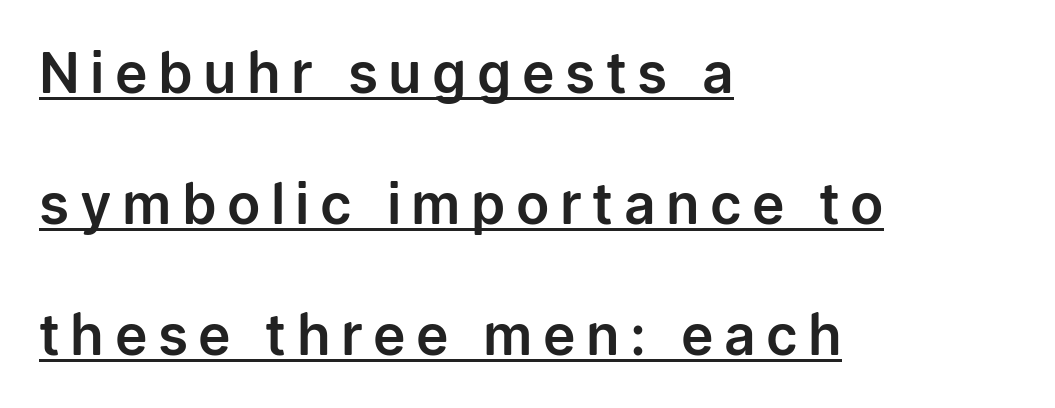
Q: Is the text italic (slanted)? A: No, it is upright.
Q: Is the typeface a serif or a sans-serif typeface? A: Sans-serif.
Q: Is the text underlined? A: Yes.
Q: How is the paragraph aligned? A: Left-aligned.
Q: Is the spacing between lines tight, normal or loose? A: Loose.
Q: Width (condensed, normal, or wide)? A: Normal.
Q: Stroke contrast? A: Low.
Q: x-height? A: Medium.
Q: Monospaced? A: No.
